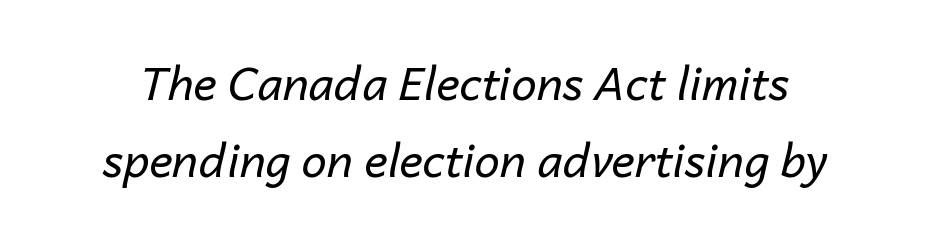
Compared with ordinary roman type, these characters are visibly tilted. The baseline area is clear. Characters follow at the spacing the type designer built in. Here the designer chose a conventional face with non-uniform glyph widths.
